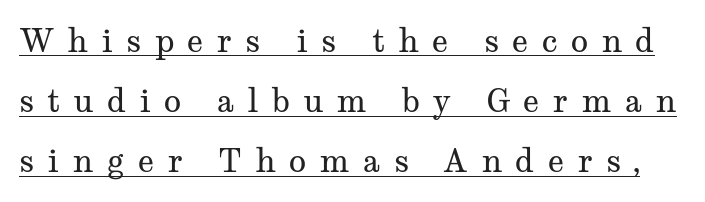
Between one letter and the next there's a generous, obvious gap. The typesetter has applied underlining to the passage shown. Proportional: the letters do not fall into vertical columns. If you drew a line through each stem, it would be perfectly vertical. What kind of face is this? One with serifs. Weight: in the light-to-regular range.
